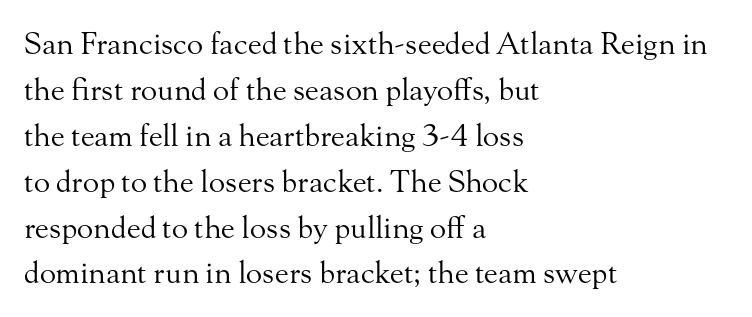
{"serif": "yes", "italic": "no", "bold": "no", "weight": "regular", "width": "normal", "stroke_contrast": "medium", "x_height": "small", "monospaced": "no", "underline": "no", "align": "left", "line_spacing": "normal", "line_spacing_ratio": 1.53, "letter_spacing": "normal", "letter_spacing_em": 0.0, "glyph_px": 30}
